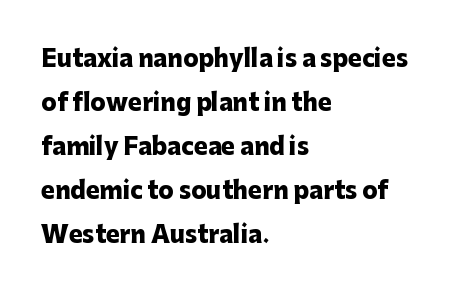
Rendered with straight, roman letterforms. What's the leading like? Stretched, with rows far apart. Underlining? Definitely not there. A classic flush-left, rag-right setting is used for this passage.
